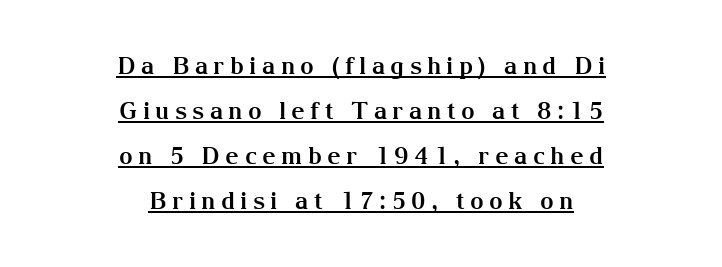
{"italic": "no", "bold": "yes", "underline": "yes", "align": "center", "line_spacing_ratio": 1.88, "letter_spacing": "wide", "letter_spacing_em": 0.22, "glyph_px": 24}
